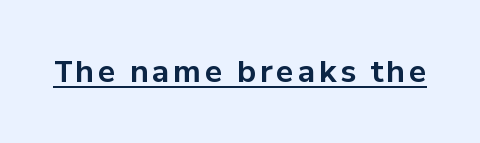
Proportional: the letters do not fall into vertical columns. The letters are bold, with thick, heavy strokes. The letters carry no serifs — their stems end cleanly without finishing strokes. You can tell it's not italic because the verticals are truly vertical. Beneath each row of characters lies a ruled line.
